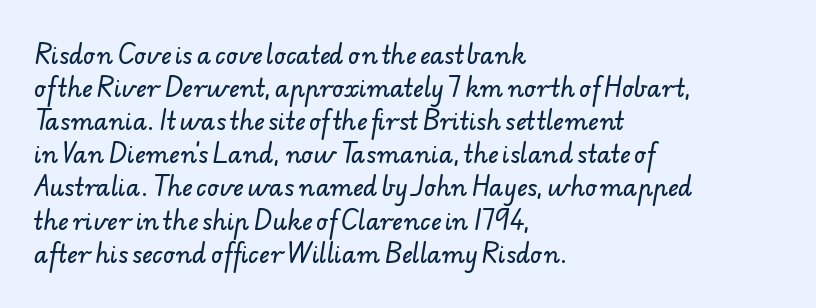
The image shows 23 px text type; set left-aligned, normal line spacing (1.44x), normal letter spacing, not underlined.
